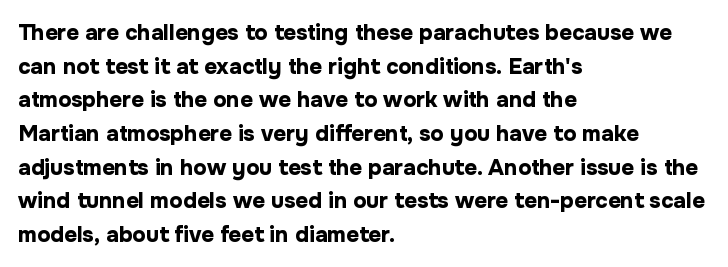
{"italic": "no", "bold": "yes", "underline": "no", "align": "left", "line_spacing": "normal", "line_spacing_ratio": 1.53, "letter_spacing": "normal", "letter_spacing_em": 0.0, "glyph_px": 22}
